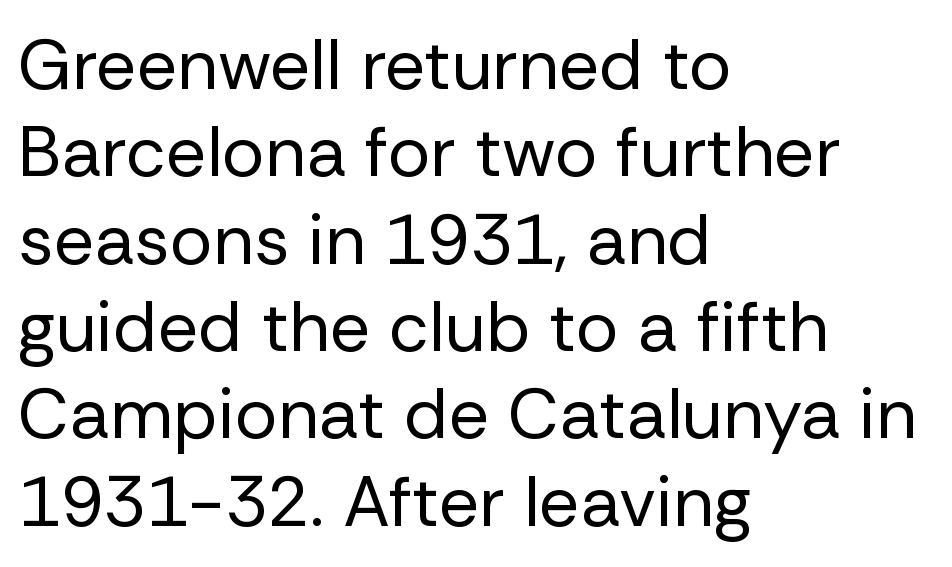
Q: Is the text bold? A: No.
Q: Is the text italic (slanted)? A: No, it is upright.
Q: Is the typeface a serif or a sans-serif typeface? A: Sans-serif.
Q: Is the text underlined? A: No.
Q: How is the paragraph aligned? A: Left-aligned.
Q: Is the spacing between letters normal or unusually wide? A: Normal.
Q: Width (condensed, normal, or wide)? A: Normal.
Q: Stroke contrast? A: Low.
Q: x-height? A: Medium.
Q: Monospaced? A: No.
